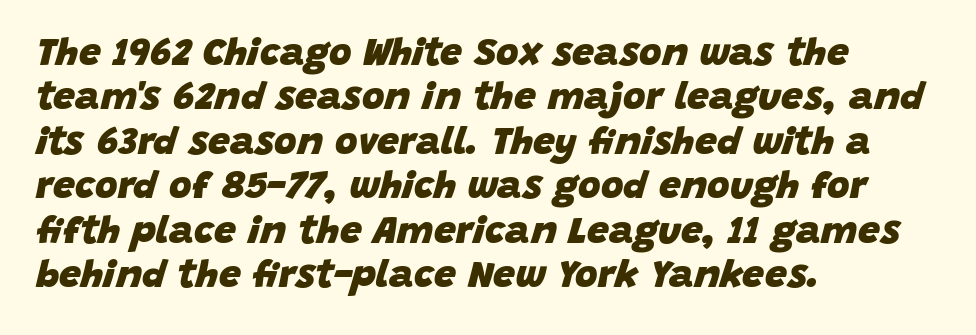
{"italic": "yes", "lean": "right", "slant_degrees": 15, "bold": "yes", "weight": "heavy", "width": "normal", "stroke_contrast": "low", "x_height": "large", "monospaced": "no", "underline": "no", "align": "left", "line_spacing": "tight", "line_spacing_ratio": 1.14, "letter_spacing": "normal", "letter_spacing_em": 0.0, "glyph_px": 39}
